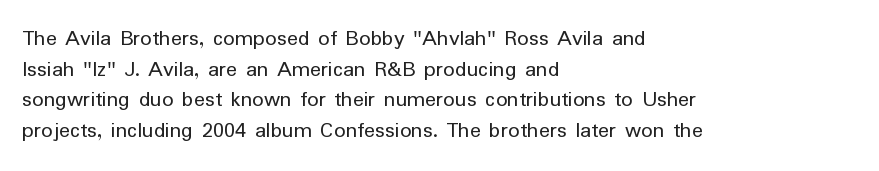
The image shows 23 px text type, upright; set left-aligned, normal line spacing (1.33x), normal letter spacing, not underlined.
